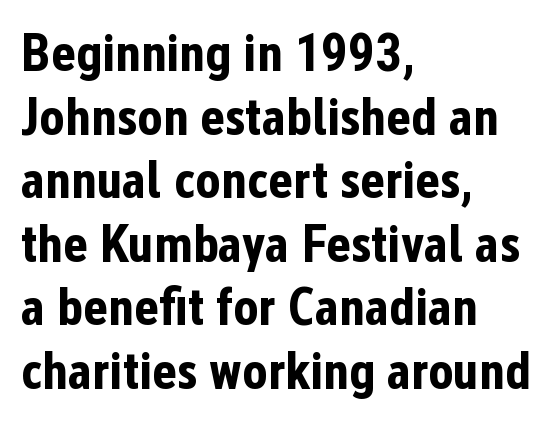
The characters display no serif detailing; their extremities are plain. Anything drawn beneath the words? Only blank space. You could not count columns in this text — the font is proportionally spaced. There is no visible air inserted between adjacent glyphs. This sample uses an upright cut, with every glyph sitting square on the baseline. These lines carry a lot of weight — the face is fully bold.
